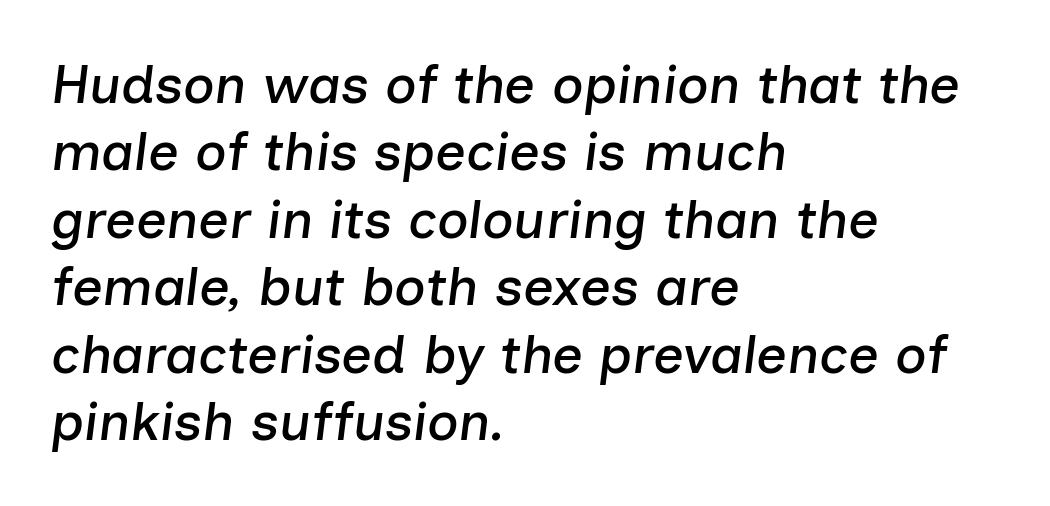
{"italic": "yes", "lean": "right", "slant_degrees": 7, "width": "normal", "stroke_contrast": "low", "x_height": "medium", "monospaced": "no", "underline": "no", "align": "left", "line_spacing": "normal", "line_spacing_ratio": 1.25, "letter_spacing": "normal", "letter_spacing_em": 0.0, "glyph_px": 54}
